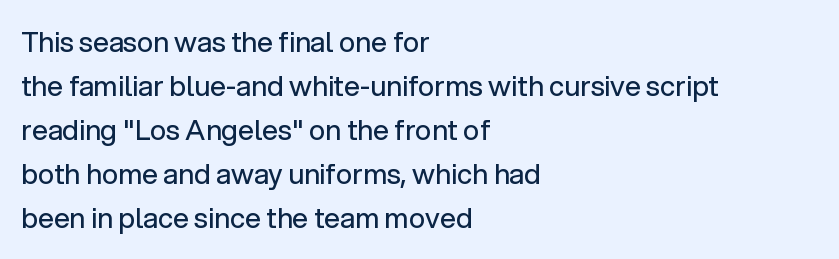
The image shows 28 px regular-weight sans-serif type, upright; set left-aligned, normal line spacing (1.57x), normal letter spacing, not underlined; low stroke contrast and a medium x-height.
